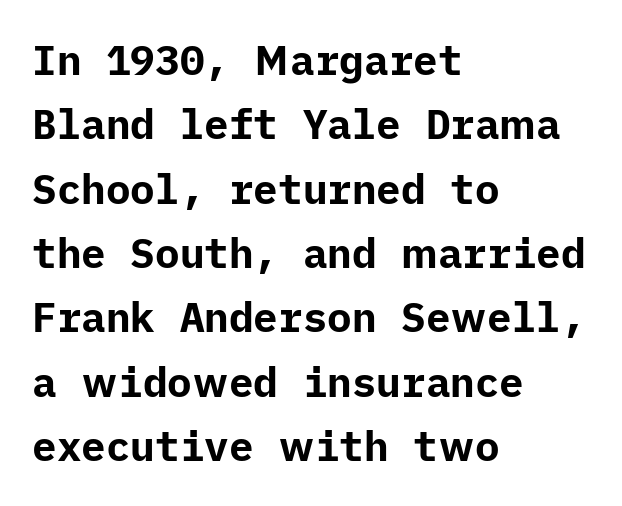
{"serif": "no", "italic": "no", "bold": "yes", "weight": "bold", "width": "normal", "stroke_contrast": "low", "x_height": "medium", "underline": "no", "align": "left", "line_spacing": "normal", "line_spacing_ratio": 1.57, "letter_spacing": "normal", "letter_spacing_em": 0.0, "glyph_px": 41}
